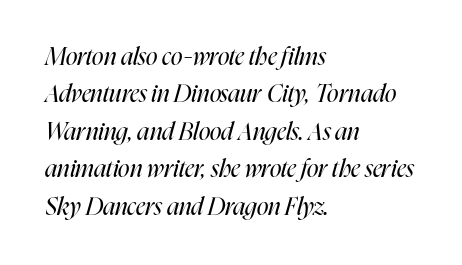
The image shows 24 px text type, italic (leaning right); set left-aligned, normal line spacing (1.56x), normal letter spacing, not underlined.
